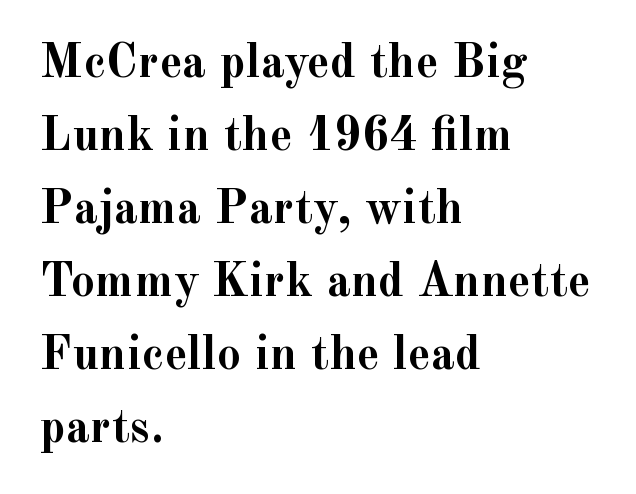
{"serif": "yes", "italic": "no", "bold": "yes", "weight": "semibold", "width": "normal", "x_height": "small", "monospaced": "no", "underline": "no", "align": "left", "line_spacing": "normal", "line_spacing_ratio": 1.52, "letter_spacing": "normal", "letter_spacing_em": 0.0, "glyph_px": 48}
